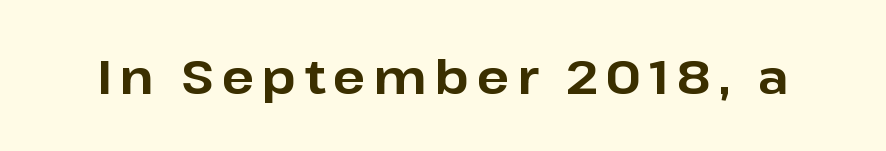
The image shows 47 px bold sans-serif type, upright; set not underlined; low stroke contrast and a medium x-height.
